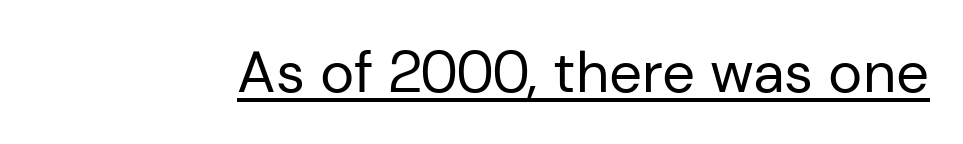
{"serif": "no", "italic": "no", "bold": "no", "weight": "regular", "width": "normal", "stroke_contrast": "low", "x_height": "medium", "monospaced": "no", "underline": "yes", "letter_spacing": "normal", "letter_spacing_em": 0.0, "glyph_px": 58}
